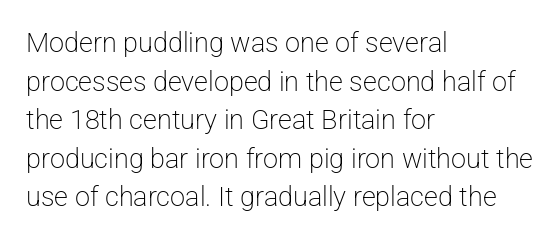
The image shows 27 px text type, upright; set left-aligned, normal line spacing (1.43x), normal letter spacing, not underlined.
